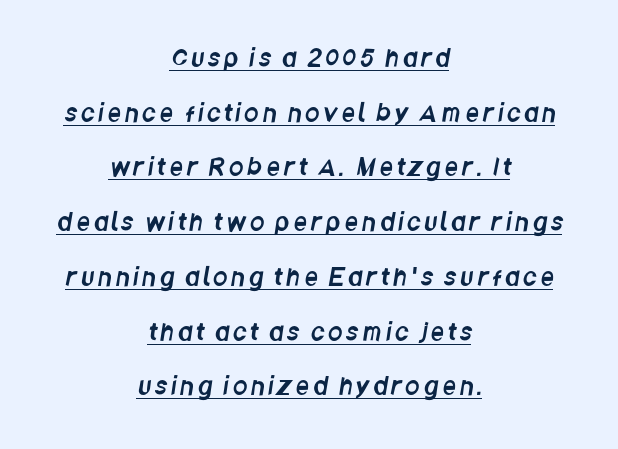
The image shows 23 px text type; set centered, loose line spacing (2.38x), underlined.
